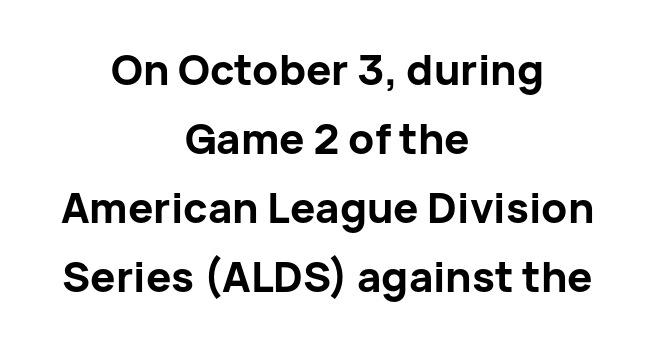
{"serif": "no", "italic": "no", "bold": "yes", "weight": "bold", "width": "normal", "stroke_contrast": "low", "x_height": "medium", "monospaced": "no", "underline": "no", "align": "center", "line_spacing": "normal", "line_spacing_ratio": 1.64, "letter_spacing": "normal", "letter_spacing_em": 0.0, "glyph_px": 42}
